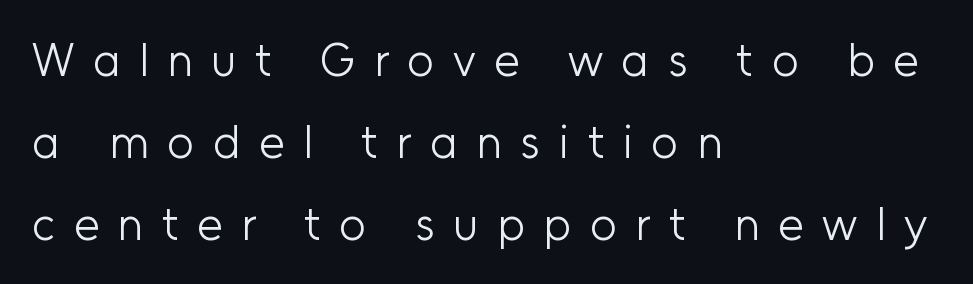
The image shows 46 px light sans-serif type, upright; set left-aligned, line spacing 1.78x, unusually wide letter spacing (+0.4 em), not underlined; low stroke contrast and a medium x-height.
